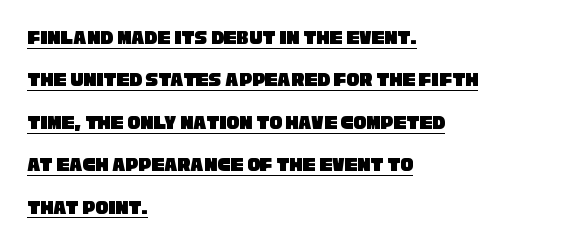
The image shows 21 px text type; set left-aligned, loose line spacing (2.02x), normal letter spacing, underlined.
